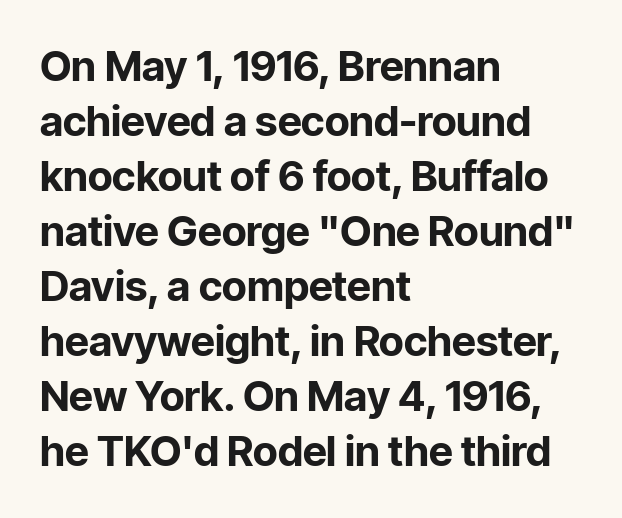
The image shows 42 px bold sans-serif type, upright; set left-aligned, normal line spacing (1.31x), normal letter spacing, not underlined; low stroke contrast and a medium x-height.
